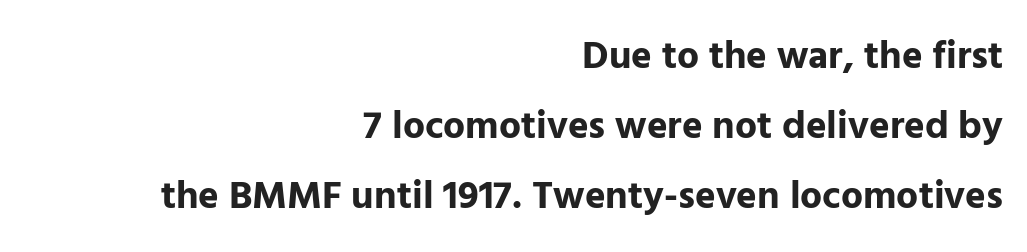
Q: Is the text bold? A: Yes.
Q: Is the text italic (slanted)? A: No, it is upright.
Q: Is the typeface a serif or a sans-serif typeface? A: Sans-serif.
Q: Is the text underlined? A: No.
Q: How is the paragraph aligned? A: Right-aligned.
Q: Is the spacing between letters normal or unusually wide? A: Normal.
Q: Width (condensed, normal, or wide)? A: Normal.
Q: Stroke contrast? A: Low.
Q: x-height? A: Medium.
Q: Monospaced? A: No.
